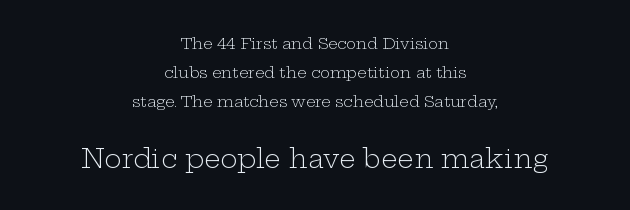
The image shows 26 px text type, upright; set centered, loose line spacing (1.94x), normal letter spacing, not underlined; the second (bottom) block is 1.73x larger.
